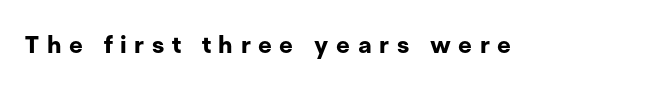
The image shows 24 px bold type, upright; set unusually wide letter spacing (+0.32 em), not underlined.
